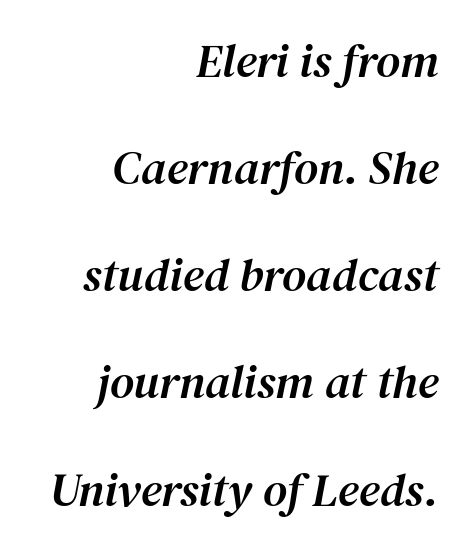
The paragraph shown leans on its right margin. Check under the words: just untouched page. Proportional: the letters do not fall into vertical columns. You could fit nearly another row in the gap between these rows.
